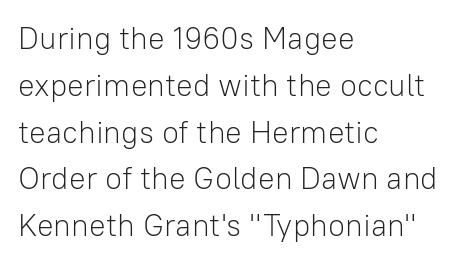
The image shows 31 px light sans-serif type, upright; set left-aligned, normal line spacing (1.51x), normal letter spacing, not underlined; low stroke contrast and a medium x-height.
